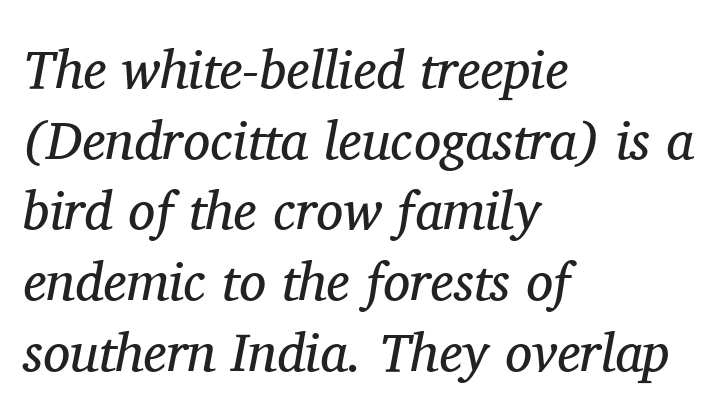
{"serif": "yes", "italic": "yes", "lean": "right", "slant_degrees": 11, "bold": "no", "weight": "regular", "width": "normal", "stroke_contrast": "medium", "x_height": "medium", "monospaced": "no", "underline": "no", "align": "left", "line_spacing": "normal", "line_spacing_ratio": 1.31, "letter_spacing": "normal", "letter_spacing_em": 0.0, "glyph_px": 54}
